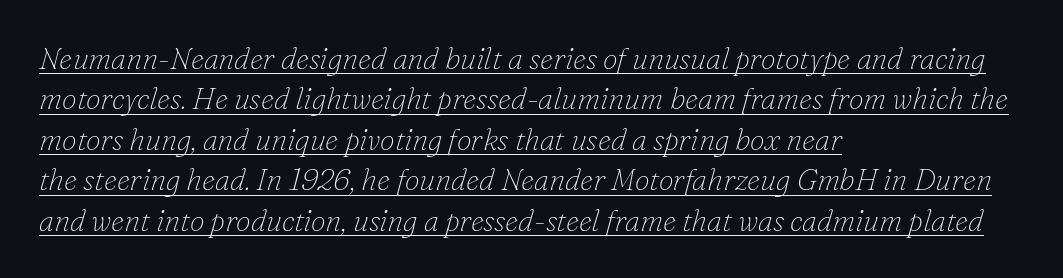
Where is the straight margin? On the left. Heft: none added — not bold. Observe the lean: these are italic letterforms. Do the characters align in a grid? No, the font is proportional.
